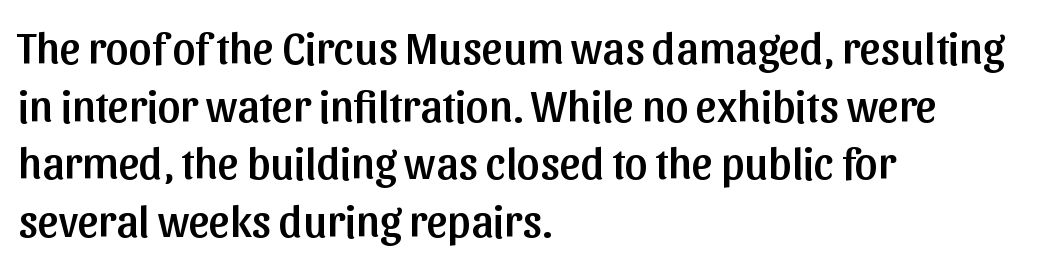
{"serif": "no", "italic": "no", "width": "normal", "stroke_contrast": "low", "x_height": "medium", "monospaced": "no", "underline": "no", "align": "left", "line_spacing": "normal", "line_spacing_ratio": 1.28, "letter_spacing": "normal", "letter_spacing_em": 0.0, "glyph_px": 45}
